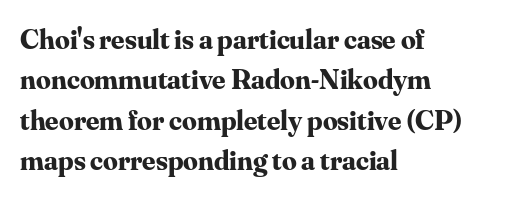
Q: Is the text bold? A: Yes.
Q: Is the text italic (slanted)? A: No, it is upright.
Q: Is the typeface a serif or a sans-serif typeface? A: Serif.
Q: Is the text underlined? A: No.
Q: How is the paragraph aligned? A: Left-aligned.
Q: Is the spacing between letters normal or unusually wide? A: Normal.
Q: Is the spacing between lines tight, normal or loose? A: Normal.
Q: Width (condensed, normal, or wide)? A: Normal.
Q: Stroke contrast? A: Medium.
Q: x-height? A: Small.
Q: Monospaced? A: No.
